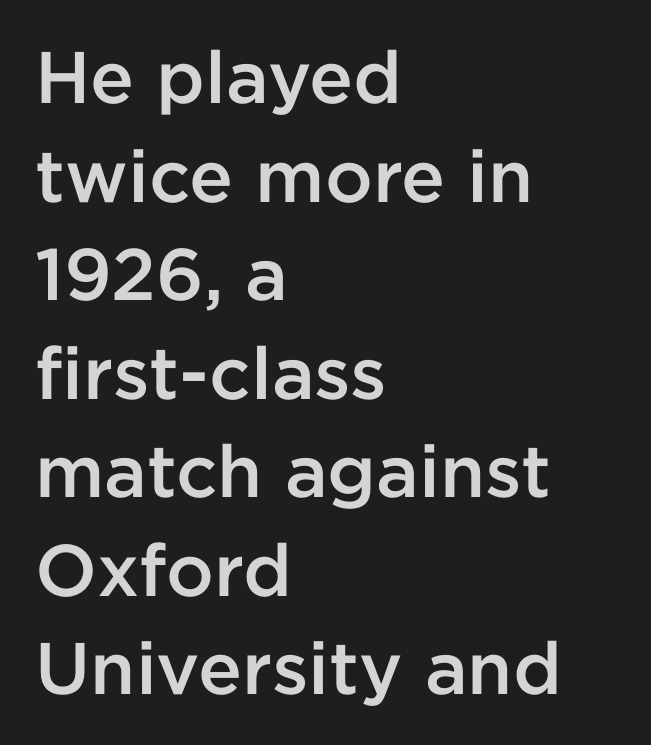
The image shows 73 px semibold sans-serif type, upright; set left-aligned, normal line spacing (1.35x), normal letter spacing, not underlined; low stroke contrast and a medium x-height.
